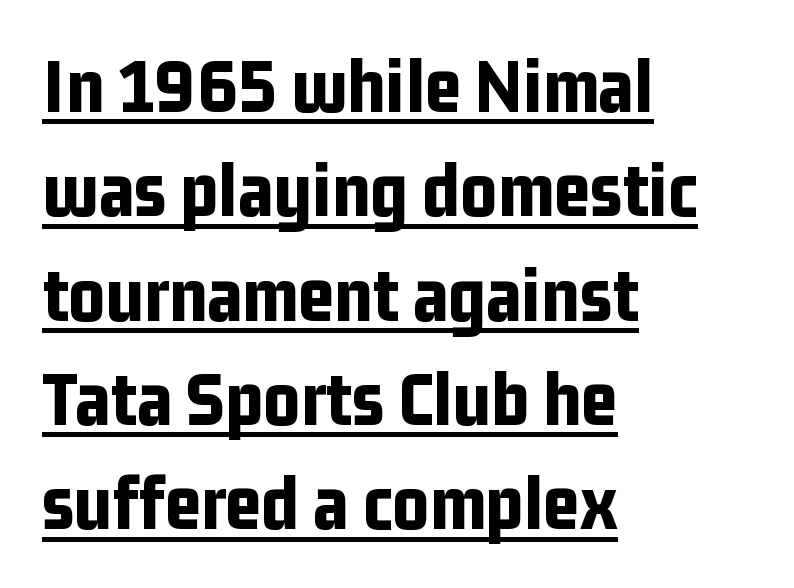
Q: Is the text bold? A: Yes.
Q: Is the text italic (slanted)? A: No, it is upright.
Q: Is the typeface a serif or a sans-serif typeface? A: Sans-serif.
Q: Is the text underlined? A: Yes.
Q: How is the paragraph aligned? A: Left-aligned.
Q: Is the spacing between letters normal or unusually wide? A: Normal.
Q: Is the spacing between lines tight, normal or loose? A: Normal.
Q: Width (condensed, normal, or wide)? A: Condensed.
Q: Stroke contrast? A: Low.
Q: x-height? A: Medium.
Q: Monospaced? A: No.
